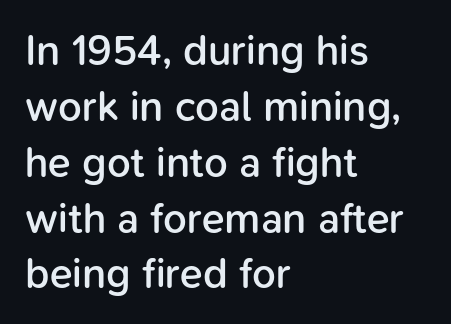
{"serif": "no", "italic": "no", "bold": "semi", "weight": "semibold", "width": "normal", "stroke_contrast": "low", "x_height": "medium", "monospaced": "no", "underline": "no", "align": "left", "line_spacing": "normal", "line_spacing_ratio": 1.33, "letter_spacing": "normal", "letter_spacing_em": 0.0, "glyph_px": 42}
